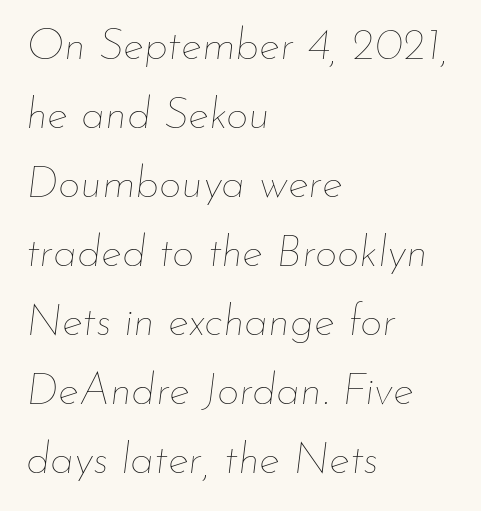
{"italic": "yes", "lean": "right", "slant_degrees": 7, "bold": "no", "weight": "thin", "width": "normal", "stroke_contrast": "low", "x_height": "small", "monospaced": "no", "underline": "no", "align": "left", "line_spacing": "normal", "line_spacing_ratio": 1.57, "letter_spacing": "normal", "letter_spacing_em": 0.0, "glyph_px": 44}
